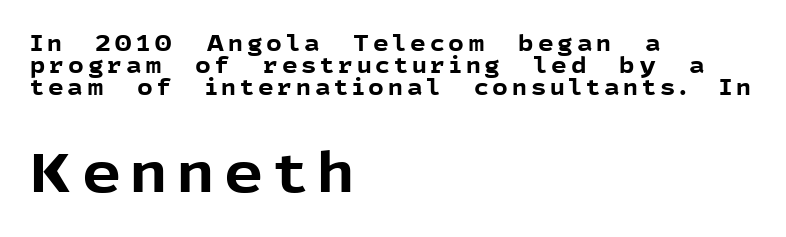
Q: Is the text bold? A: Yes.
Q: Is the text italic (slanted)? A: No, it is upright.
Q: Is the typeface a serif or a sans-serif typeface? A: Sans-serif.
Q: Is the text underlined? A: No.
Q: How is the paragraph aligned? A: Left-aligned.
Q: Is the spacing between lines tight, normal or loose? A: Tight.
Q: Which block of text is set in a larger size, the first (top) or the second (bottom)? A: The second (bottom) one.
Q: Width (condensed, normal, or wide)? A: Normal.
Q: x-height? A: Medium.
Q: Monospaced? A: No.
